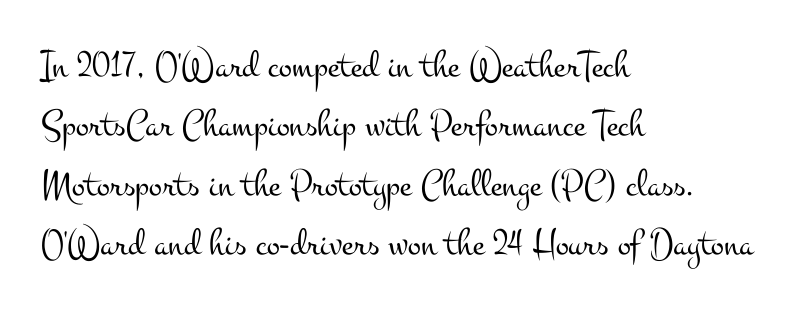
Q: Is the text bold? A: No.
Q: Is the text italic (slanted)? A: Yes.
Q: Is the typeface a serif or a sans-serif typeface? A: Serif.
Q: Is the text underlined? A: No.
Q: How is the paragraph aligned? A: Left-aligned.
Q: Is the spacing between letters normal or unusually wide? A: Normal.
Q: Is the spacing between lines tight, normal or loose? A: Normal.
Q: Width (condensed, normal, or wide)? A: Wide.
Q: Stroke contrast? A: Medium.
Q: x-height? A: Small.
Q: Monospaced? A: No.
